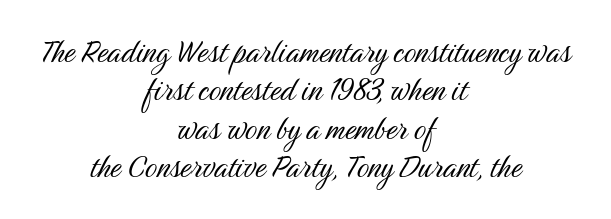
This sample is center-justified, so both line endings float freely. Think standard paragraph weight, or any step lighter than that. Is this a fixed-width face? No — the glyphs have proportional, varying widths. You can tell from the bare stems that sans-serif type was used. The vertical gap from one line to the next is small.
